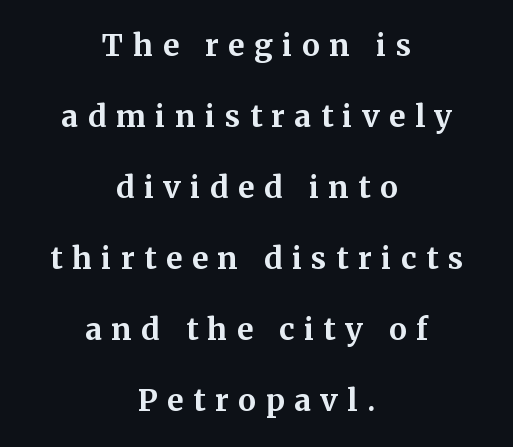
The image shows 30 px bold serif type, upright; set centered, loose line spacing (2.37x), unusually wide letter spacing (+0.32 em), not underlined; medium stroke contrast and a medium x-height.
